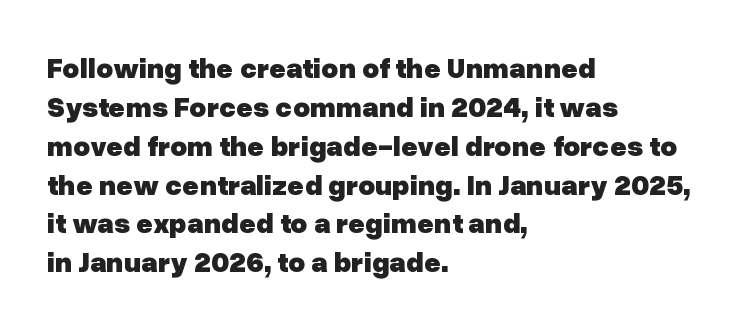
Type without underlining. What stands out about the letter spacing? Nothing — it is the standard amount. Typographic density is high because the face is bold. A typesetter would call this proportional, since set widths differ per character.
